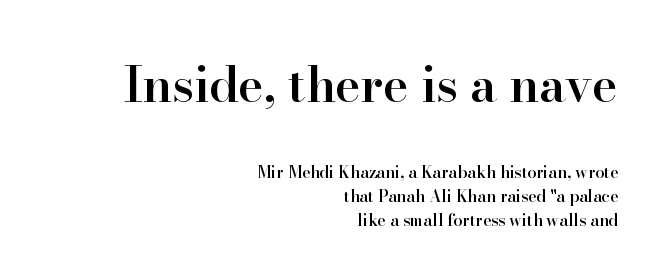
The image shows 49 px semibold serif type, upright; set right-aligned, normal line spacing (1.52x), normal letter spacing, not underlined; the first (top) block is 3.06x larger; high stroke contrast and a small x-height.
